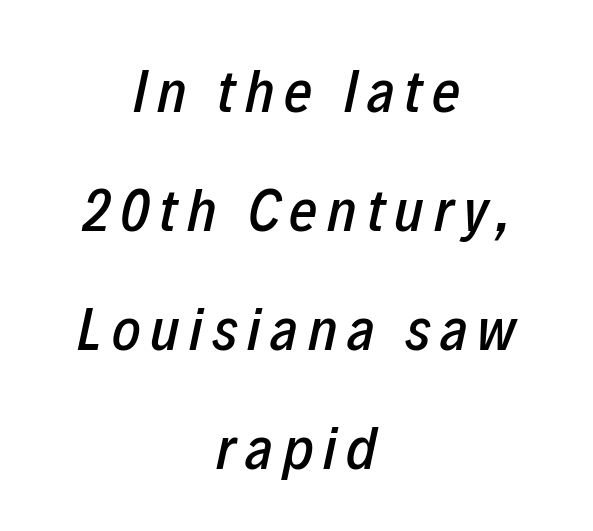
Emphasis-style slanted type is in use. Typeset on center — no edge is straight. Character widths vary here, with narrow letters taking less room than wide ones. Quick note: underline off.
